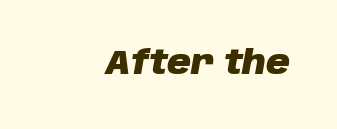
Q: Is the text bold? A: Yes.
Q: Is the text italic (slanted)? A: Yes, it leans right by about 10 degrees.
Q: Is the text underlined? A: No.
Q: Is the spacing between letters normal or unusually wide? A: Normal.
Q: Width (condensed, normal, or wide)? A: Normal.
Q: Stroke contrast? A: Low.
Q: x-height? A: Large.
Q: Monospaced? A: No.
